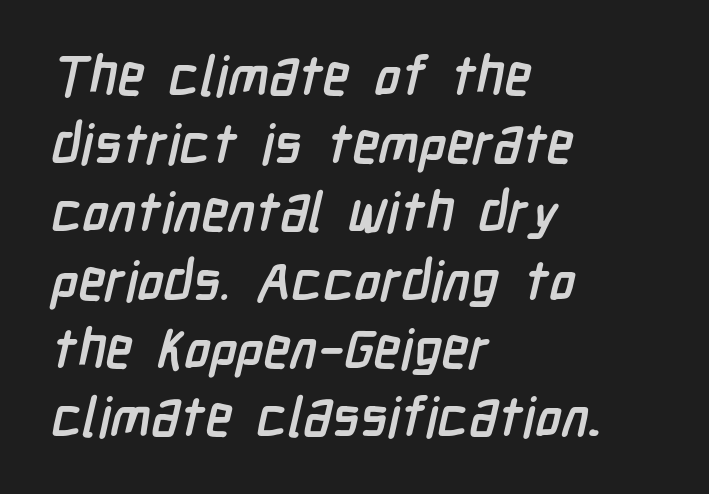
Q: Is the text bold? A: Yes.
Q: Is the typeface a serif or a sans-serif typeface? A: Sans-serif.
Q: Is the text underlined? A: No.
Q: How is the paragraph aligned? A: Left-aligned.
Q: Is the spacing between letters normal or unusually wide? A: Normal.
Q: Width (condensed, normal, or wide)? A: Condensed.
Q: Stroke contrast? A: Low.
Q: x-height? A: Medium.
Q: Monospaced? A: No.
